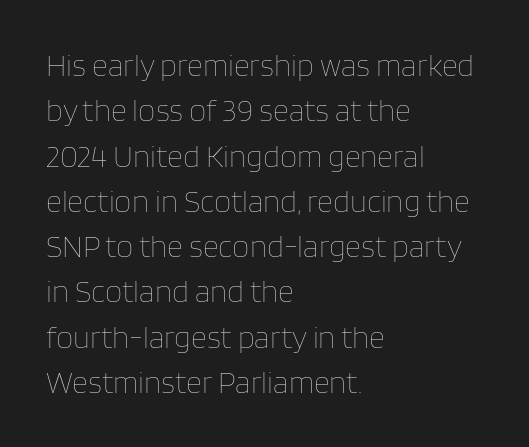
{"italic": "no", "bold": "no", "weight": "thin", "width": "normal", "stroke_contrast": "low", "x_height": "large", "monospaced": "no", "underline": "no", "align": "left", "line_spacing": "normal", "line_spacing_ratio": 1.46, "letter_spacing": "normal", "letter_spacing_em": 0.0, "glyph_px": 31}
